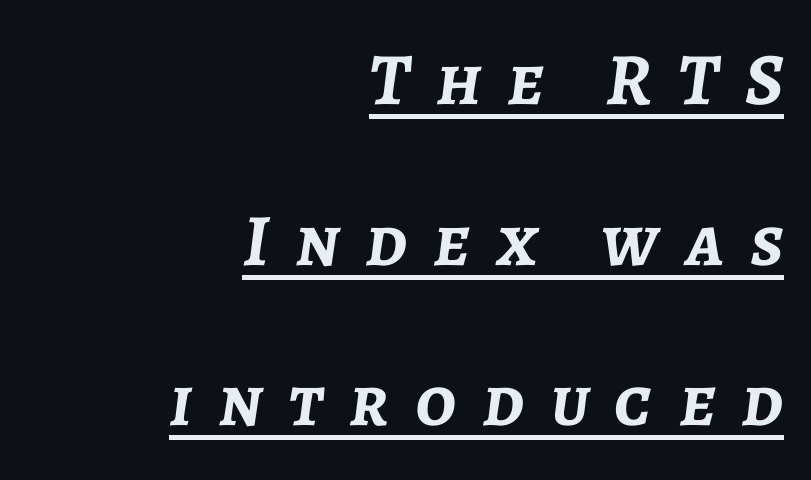
The image shows 74 px semibold type, italic (leaning right); set right-aligned, loose line spacing (2.17x), unusually wide letter spacing (+0.35 em), underlined; low stroke contrast and a medium x-height.
